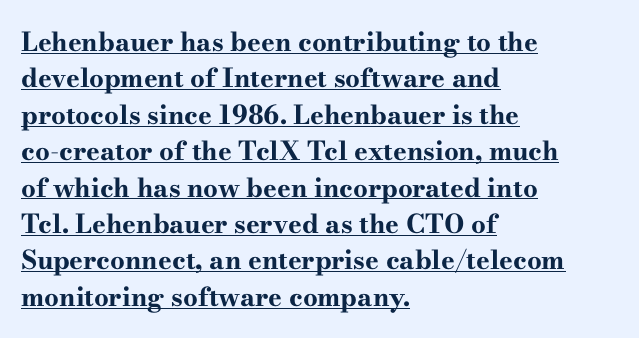
The image shows 26 px bold type, upright; set left-aligned, normal line spacing (1.4x), normal letter spacing, underlined.
